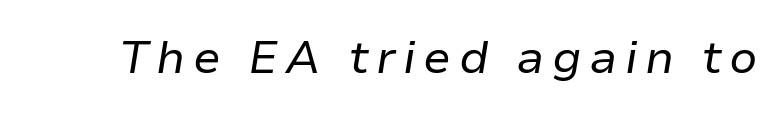
{"italic": "yes", "lean": "right", "slant_degrees": 9, "bold": "no", "weight": "regular", "width": "normal", "stroke_contrast": "low", "x_height": "medium", "monospaced": "no", "underline": "no", "glyph_px": 46}
